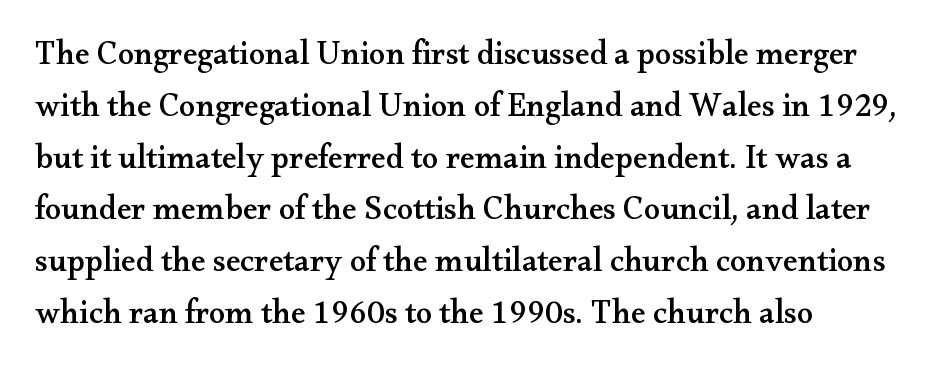
{"serif": "yes", "italic": "no", "width": "wide", "stroke_contrast": "medium", "x_height": "small", "monospaced": "no", "underline": "no", "align": "left", "line_spacing": "normal", "line_spacing_ratio": 1.57, "letter_spacing": "normal", "letter_spacing_em": 0.0, "glyph_px": 33}
